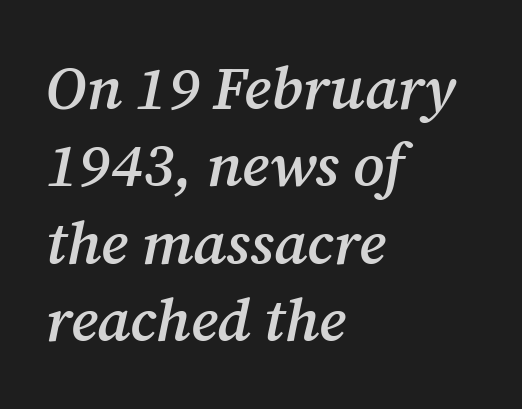
{"serif": "yes", "italic": "yes", "lean": "right", "slant_degrees": 12, "bold": "semi", "weight": "semibold", "width": "normal", "stroke_contrast": "medium", "x_height": "medium", "monospaced": "no", "underline": "no", "align": "left", "line_spacing": "normal", "line_spacing_ratio": 1.29, "letter_spacing": "normal", "letter_spacing_em": 0.0, "glyph_px": 60}
